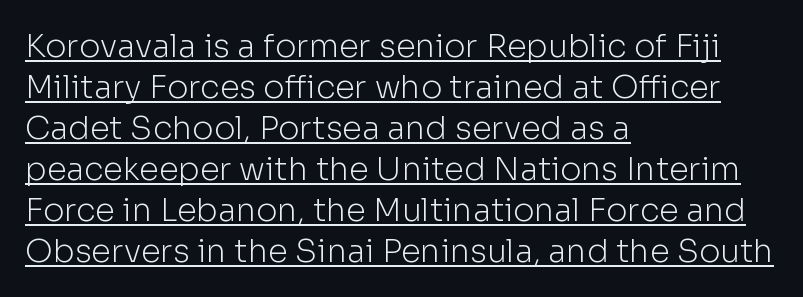
{"serif": "no", "italic": "no", "bold": "no", "weight": "light", "width": "normal", "stroke_contrast": "low", "x_height": "medium", "monospaced": "no", "underline": "yes", "align": "left", "line_spacing": "normal", "line_spacing_ratio": 1.28, "letter_spacing": "normal", "letter_spacing_em": 0.0, "glyph_px": 32}
